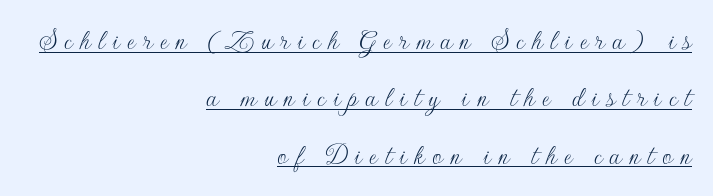
{"serif": "no", "bold": "no", "weight": "thin", "width": "normal", "stroke_contrast": "low", "x_height": "small", "monospaced": "no", "underline": "yes", "align": "right", "line_spacing": "loose", "line_spacing_ratio": 1.91, "letter_spacing": "wide", "letter_spacing_em": 0.25, "glyph_px": 30}
